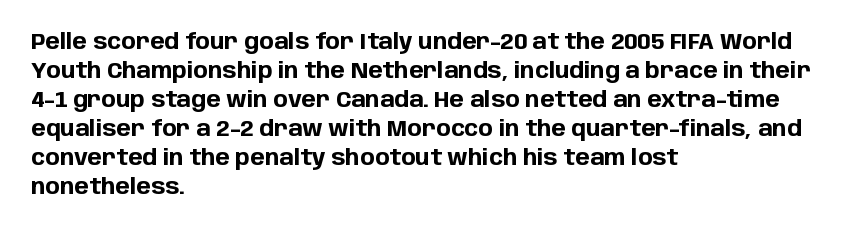
I'd describe the lettering as bold — thick and assertive. Line starts are locked; line ends wander. Nope, not italic — everything's standing straight. Only glyphs here, with clear space below each row.
